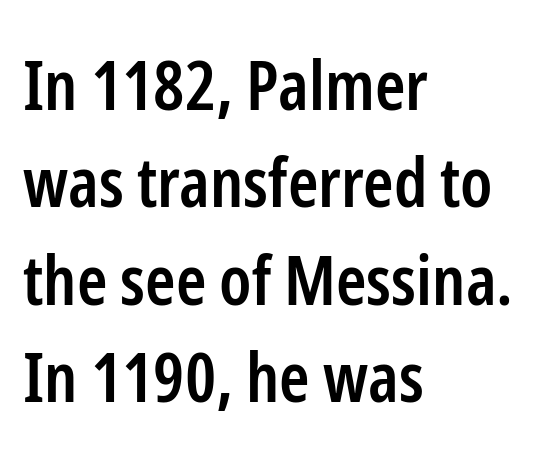
The image shows 69 px semibold, condensed sans-serif type, upright; set left-aligned, normal line spacing (1.41x), normal letter spacing, not underlined; low stroke contrast and a medium x-height.
